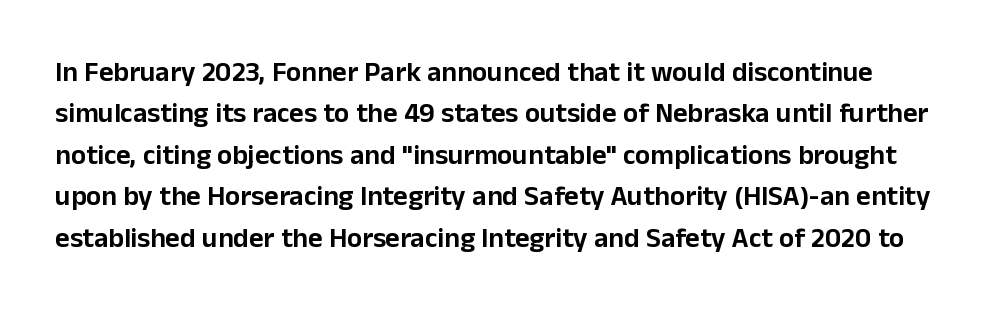
Each new line begins a customary step beneath the previous one. Character widths vary here, with narrow letters taking less room than wide ones. Nope, not italic — everything's standing straight. The face used here is a sans, in the tradition of grotesques and geometrics. Honestly, there is no underline to notice here at all.
